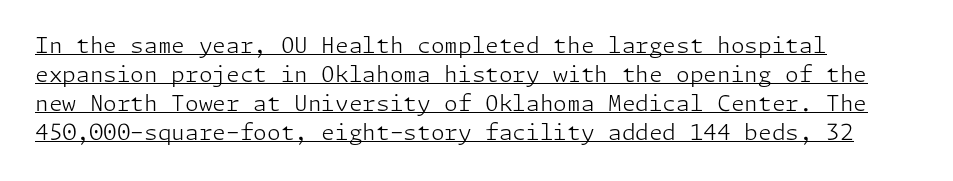
The image shows 22 px text type, upright; set left-aligned, normal line spacing (1.32x), normal letter spacing, underlined.
